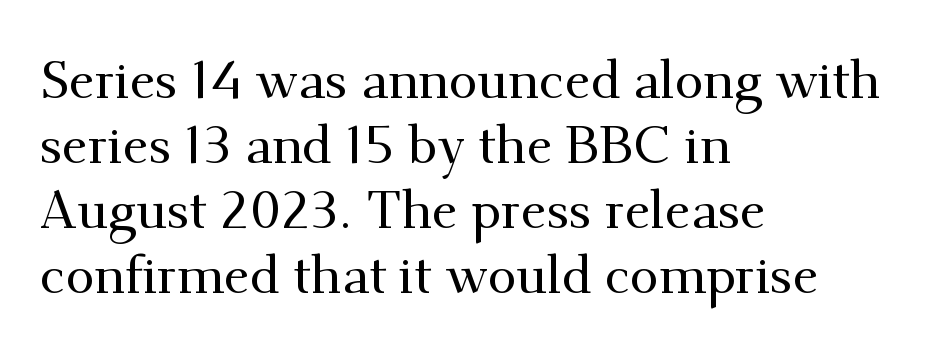
Students, observe: this is what conventionally led text looks like. Reading down the block, your eye returns to a fixed left position each line. Does the lettering tilt? It doesn't — this is upright. The type family on display is of the serif kind.
